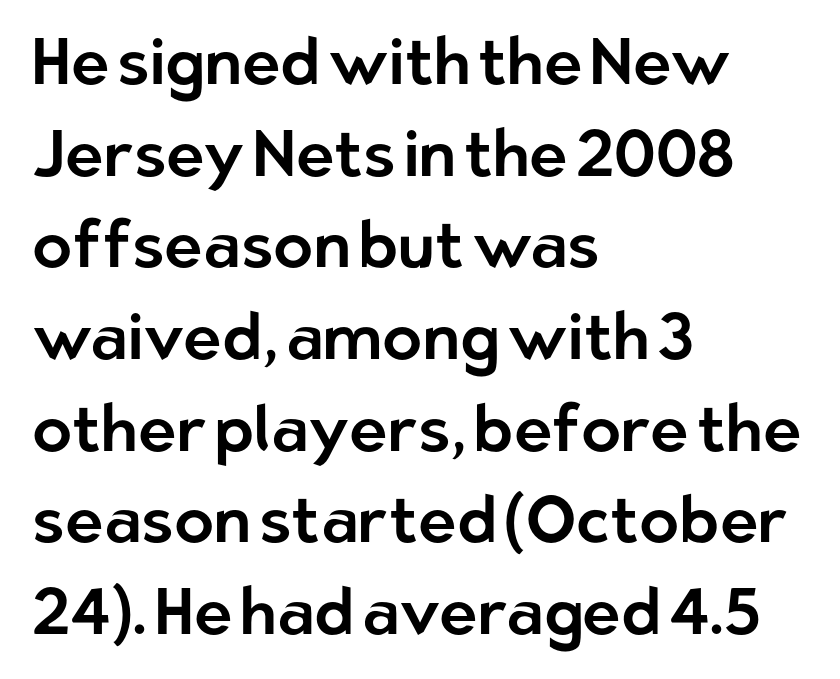
The image shows 65 px sans-serif type, upright; set left-aligned, normal line spacing (1.41x), normal letter spacing, not underlined; low stroke contrast and a medium x-height.
